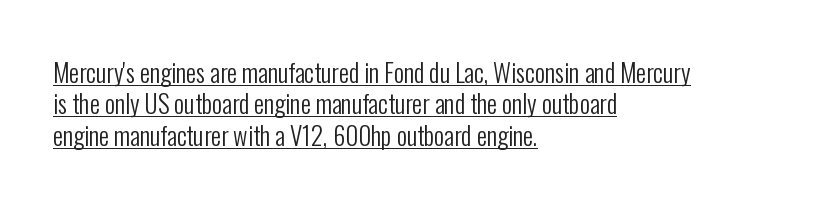
The image shows 25 px text type, upright; set left-aligned, normal line spacing (1.26x), normal letter spacing, underlined.
